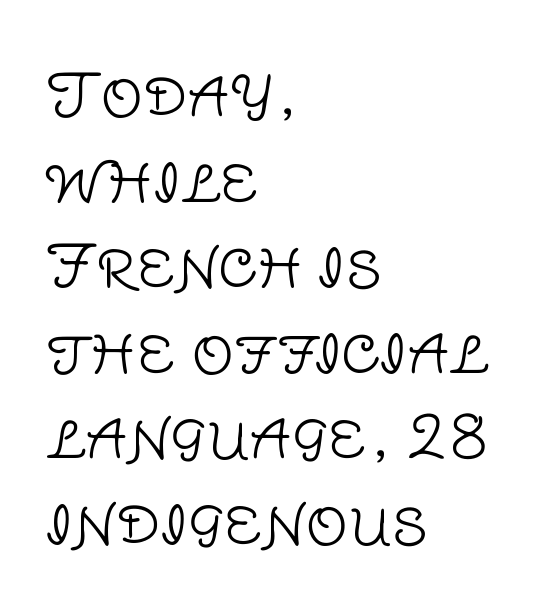
Looks like regular typesetting: each glyph gets only the width it needs. Are there feet on the stems? There aren't — it's a sans. Rows of type keep a routine distance in the vertical direction. You could call the tracking neutral — neither tight nor loose.
